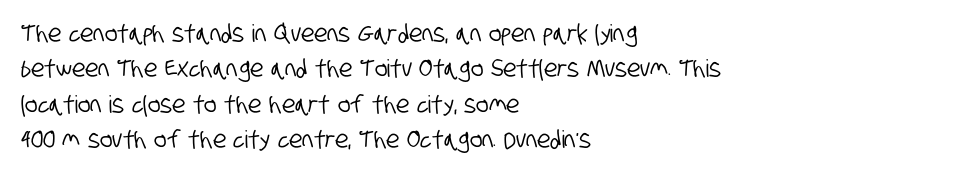
{"underline": "no", "align": "left", "line_spacing": "normal", "line_spacing_ratio": 1.47, "letter_spacing": "normal", "letter_spacing_em": 0.0, "glyph_px": 24}
